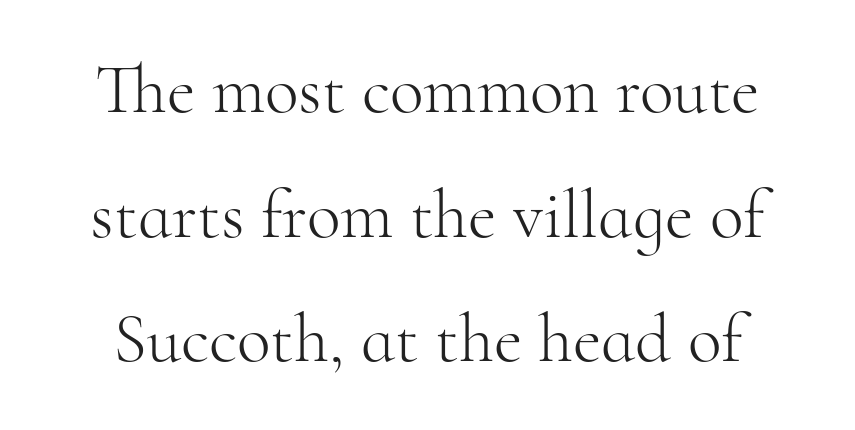
Q: Is the text bold? A: No.
Q: Is the text italic (slanted)? A: No, it is upright.
Q: Is the typeface a serif or a sans-serif typeface? A: Serif.
Q: Is the text underlined? A: No.
Q: Is the spacing between letters normal or unusually wide? A: Normal.
Q: Width (condensed, normal, or wide)? A: Normal.
Q: Stroke contrast? A: High.
Q: x-height? A: Small.
Q: Monospaced? A: No.
